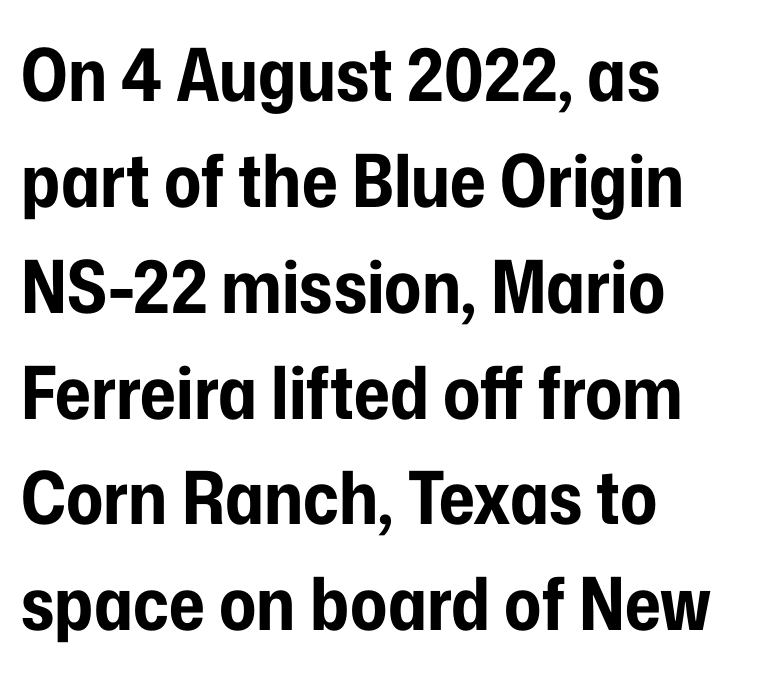
The image shows 73 px bold, condensed sans-serif type, upright; set left-aligned, normal line spacing (1.45x), normal letter spacing, not underlined; low stroke contrast and a medium x-height.
